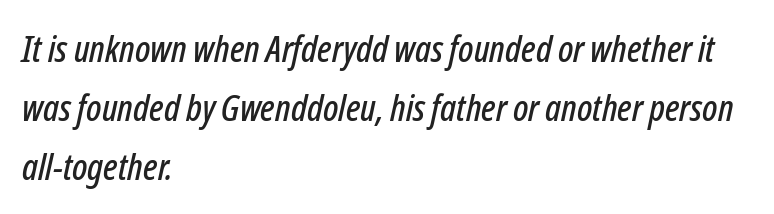
{"italic": "yes", "lean": "right", "slant_degrees": 12, "width": "condensed", "stroke_contrast": "low", "x_height": "medium", "monospaced": "no", "underline": "no", "align": "left", "line_spacing": "normal", "line_spacing_ratio": 1.6, "letter_spacing": "normal", "letter_spacing_em": 0.0, "glyph_px": 37}
